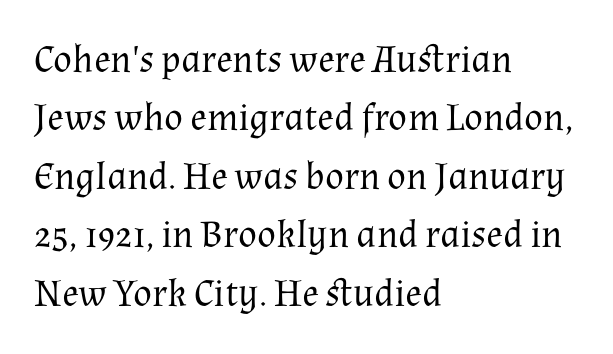
The image shows 39 px regular-weight serif type, upright; set left-aligned, normal line spacing (1.5x), normal letter spacing, not underlined; medium stroke contrast and a medium x-height.
